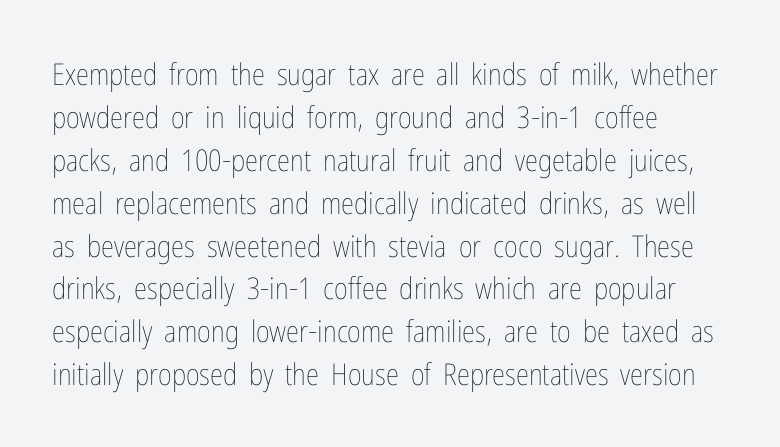
{"italic": "no", "bold": "no", "weight": "thin", "width": "condensed", "stroke_contrast": "low", "x_height": "medium", "monospaced": "no", "underline": "no", "align": "left", "line_spacing": "normal", "line_spacing_ratio": 1.43, "letter_spacing": "normal", "letter_spacing_em": 0.0, "glyph_px": 30}
